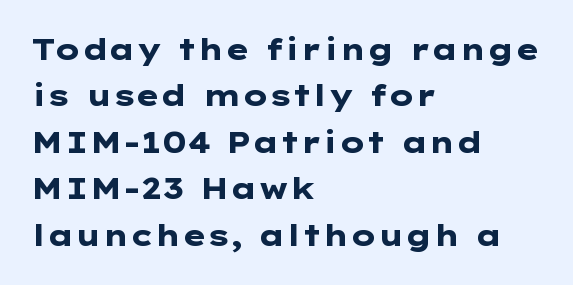
{"serif": "no", "italic": "no", "bold": "yes", "weight": "heavy", "width": "wide", "stroke_contrast": "low", "x_height": "medium", "underline": "no", "align": "left", "line_spacing": "normal", "line_spacing_ratio": 1.6, "letter_spacing": "normal", "letter_spacing_em": 0.0, "glyph_px": 29}
